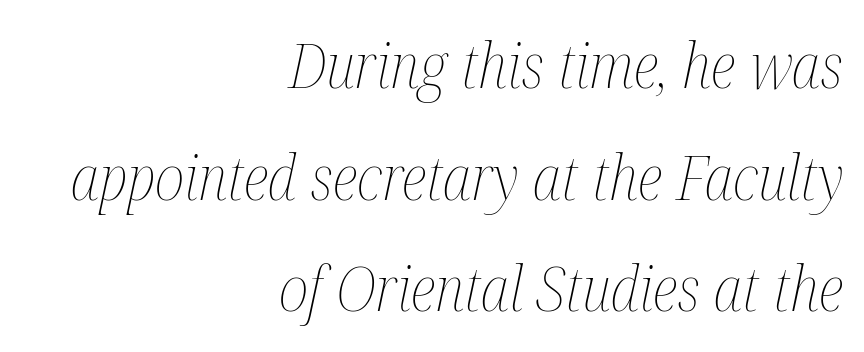
If you drew a ruler down the right edge, every line would touch it. Between one letter and the next there's only the usual sliver of space. In terms of posture, this sample is oblique. A bare baseline throughout the passage.
